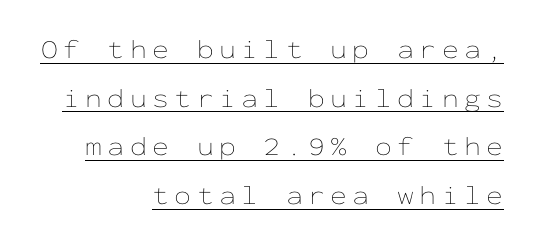
{"italic": "no", "bold": "no", "underline": "yes", "align": "right", "line_spacing_ratio": 1.8, "letter_spacing": "wide", "letter_spacing_em": 0.2, "glyph_px": 27}
